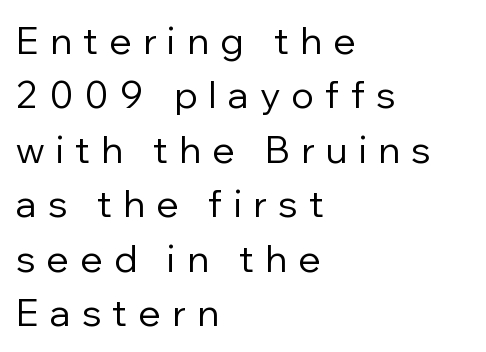
{"serif": "no", "italic": "no", "bold": "no", "weight": "regular", "width": "normal", "stroke_contrast": "low", "x_height": "medium", "monospaced": "no", "underline": "no", "align": "left", "line_spacing": "normal", "line_spacing_ratio": 1.47, "letter_spacing": "wide", "letter_spacing_em": 0.31, "glyph_px": 37}
